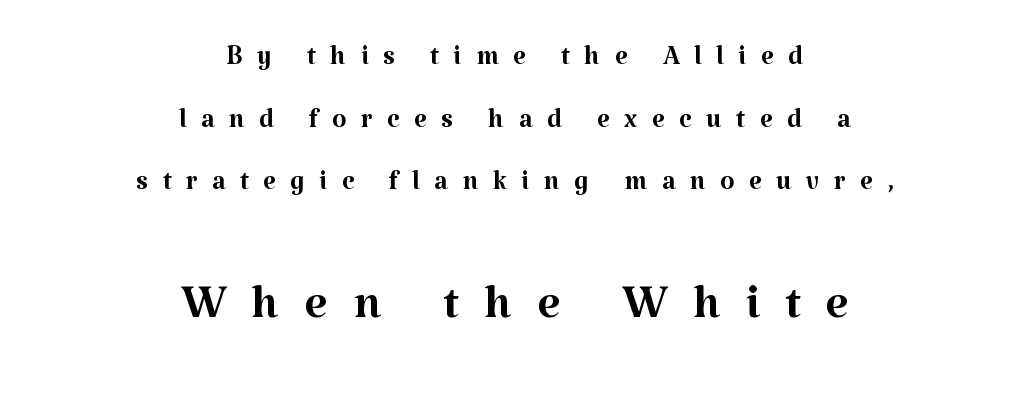
{"serif": "yes", "italic": "no", "bold": "no", "weight": "regular", "width": "normal", "stroke_contrast": "medium", "x_height": "medium", "monospaced": "no", "underline": "no", "align": "center", "line_spacing": "normal", "line_spacing_ratio": 1.69, "letter_spacing": "wide", "letter_spacing_em": 0.39, "larger_block": "second", "size_ratio": 1.76, "glyph_px": 65}
